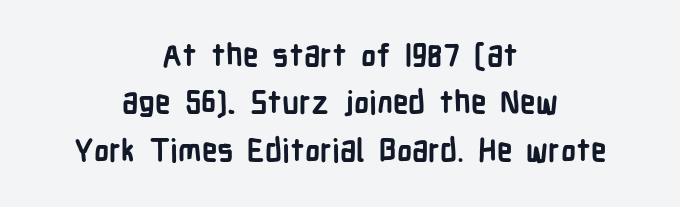
The image shows 31 px semibold, condensed sans-serif type, upright; set centered, normal line spacing (1.53x), normal letter spacing, not underlined; low stroke contrast and a medium x-height.
